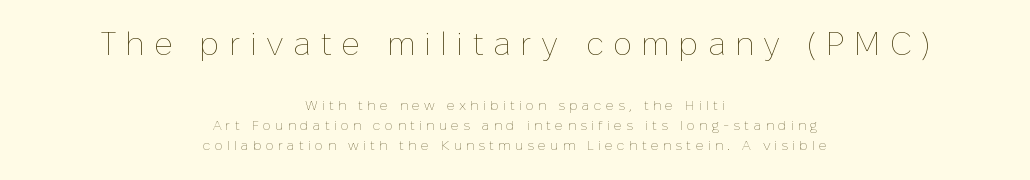
{"italic": "no", "bold": "no", "weight": "thin", "width": "normal", "stroke_contrast": "low", "x_height": "medium", "monospaced": "no", "underline": "no", "align": "center", "line_spacing": "normal", "line_spacing_ratio": 1.43, "letter_spacing": "wide", "letter_spacing_em": 0.29, "larger_block": "first", "size_ratio": 2.29, "glyph_px": 32}
